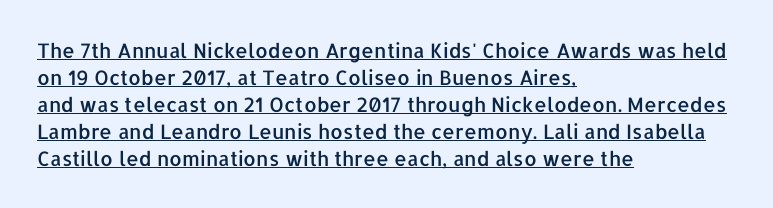
Q: Is the text italic (slanted)? A: No, it is upright.
Q: Is the text underlined? A: Yes.
Q: How is the paragraph aligned? A: Left-aligned.
Q: Is the spacing between letters normal or unusually wide? A: Normal.
Q: Is the spacing between lines tight, normal or loose? A: Normal.
